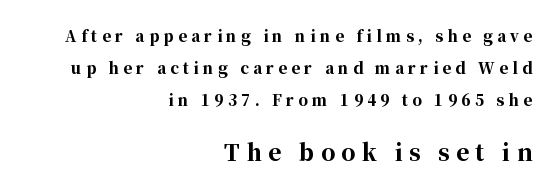
A clean baseline with only descenders dipping below it. Students, note that the glyphs here are deliberately spaced far apart. The later block is typeset at a bigger size than the earlier block. Right-aligned paragraph, ragged on the left.
